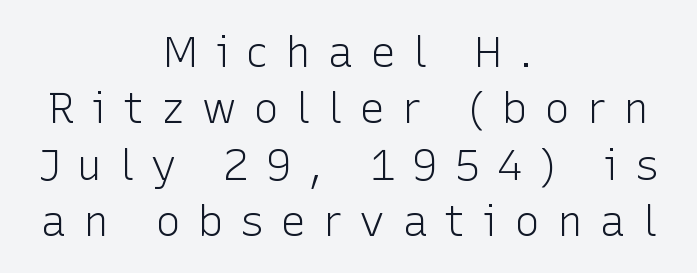
Layout note: lines centered. You could not count columns in this text — the font is proportionally spaced. Posture: vertical. Type style note: lacks serifs. Summary of vertical rhythm: regular, with standard interline spacing. Letter spacing: wide.
